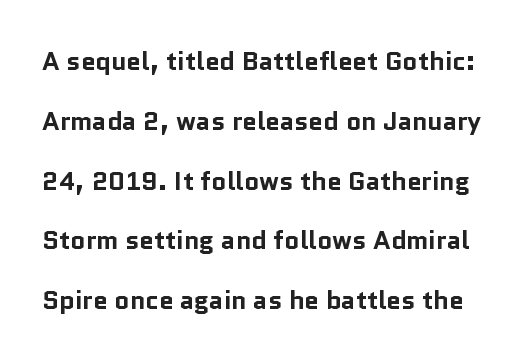
Upright lettering throughout. The tracking reads as untouched default to a designer's eye. Weight: bold. The words here are not underlined. Reading down the column, the eye jumps a long way to each next line.
